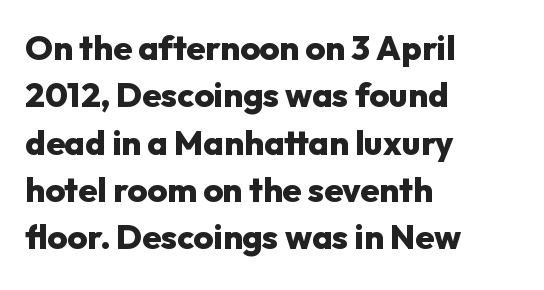
The image shows 34 px heavy sans-serif type, upright; set left-aligned, normal line spacing (1.39x), normal letter spacing, not underlined; low stroke contrast and a medium x-height.
